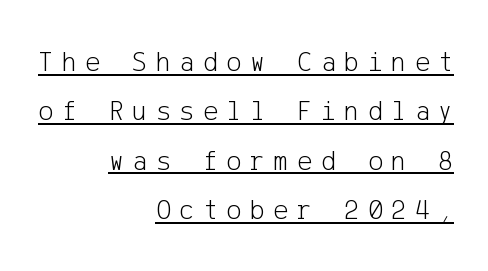
The image shows 28 px light sans-serif type, upright; set right-aligned, line spacing 1.76x, unusually wide letter spacing (+0.31 em), underlined; low stroke contrast and a medium x-height.
